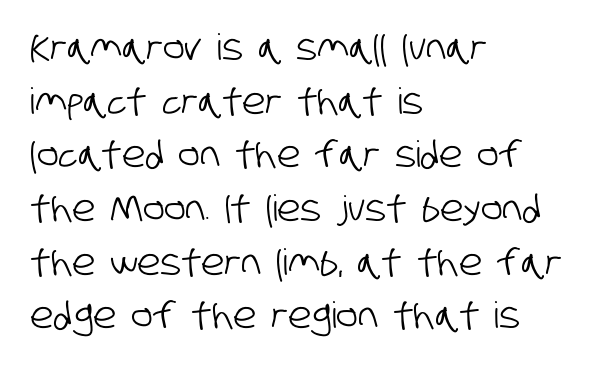
The image shows 36 px condensed sans-serif type; set left-aligned, normal line spacing (1.49x), normal letter spacing, not underlined; low stroke contrast and a large x-height.
